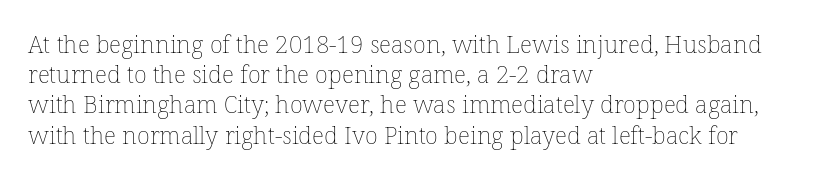
The weight would be labelled regular, book, light, or lighter still. Every stem runs plumb, perpendicular to the baseline. Descender tails drop into unmarked territory. One glance says typical: line gaps are just what's usual.
